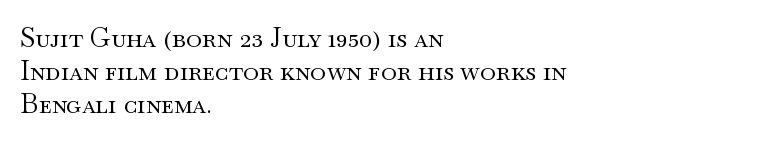
{"italic": "no", "bold": "no", "underline": "no", "align": "left", "line_spacing_ratio": 1.22, "letter_spacing": "normal", "letter_spacing_em": 0.0, "glyph_px": 27}
